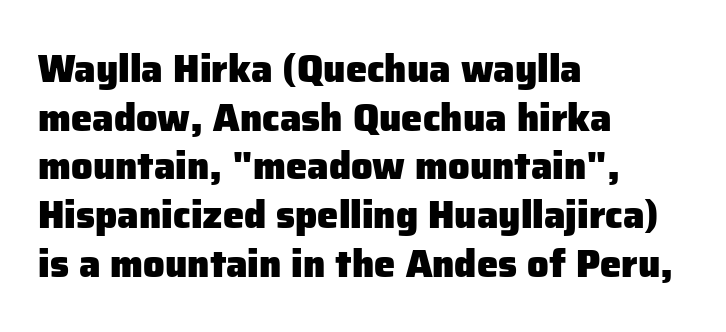
The image shows 38 px heavy sans-serif type, upright; set left-aligned, normal line spacing (1.28x), normal letter spacing, not underlined; low stroke contrast and a medium x-height.
